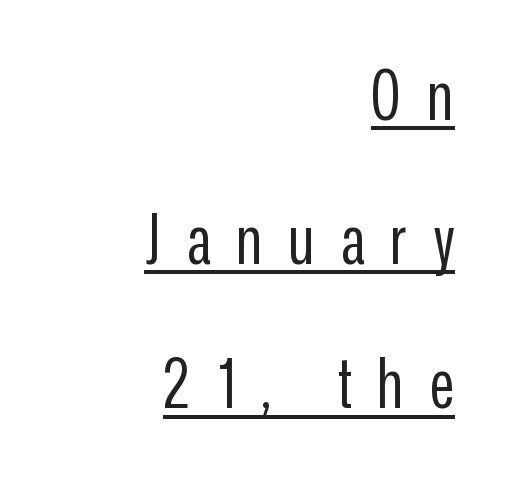
Q: Is the text bold? A: No.
Q: Is the text italic (slanted)? A: No, it is upright.
Q: Is the typeface a serif or a sans-serif typeface? A: Sans-serif.
Q: Is the text underlined? A: Yes.
Q: How is the paragraph aligned? A: Right-aligned.
Q: Is the spacing between letters normal or unusually wide? A: Unusually wide.
Q: Is the spacing between lines tight, normal or loose? A: Loose.
Q: Width (condensed, normal, or wide)? A: Condensed.
Q: Stroke contrast? A: Low.
Q: x-height? A: Medium.
Q: Monospaced? A: No.
